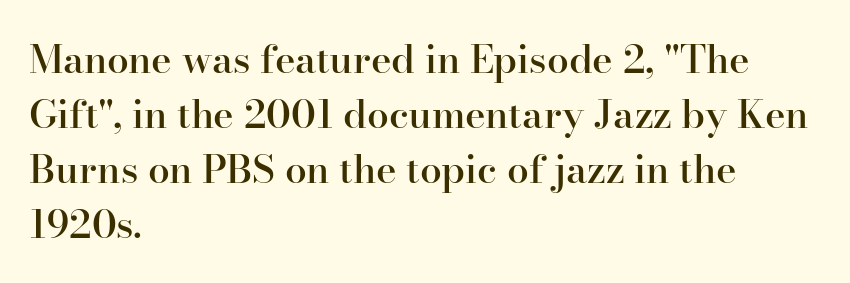
{"serif": "yes", "italic": "no", "bold": "semi", "weight": "semibold", "width": "normal", "stroke_contrast": "high", "x_height": "small", "monospaced": "no", "underline": "no", "align": "left", "line_spacing": "normal", "line_spacing_ratio": 1.41, "letter_spacing": "normal", "letter_spacing_em": 0.0, "glyph_px": 39}
